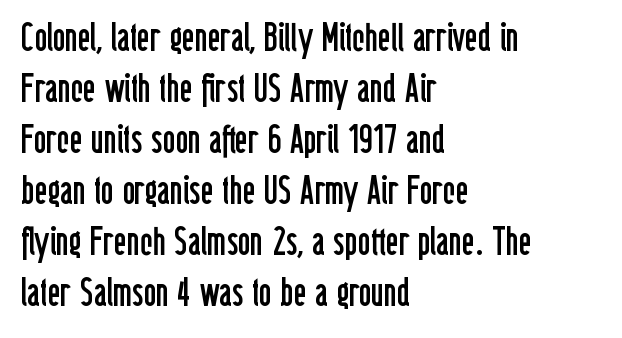
Quick note: not italic, upright. Proportional: the letters do not fall into vertical columns. The rag falls on the right side of this text block. Leading matches the norm, producing a regular column. Does extra space separate the letters? No, they use regular spacing.
